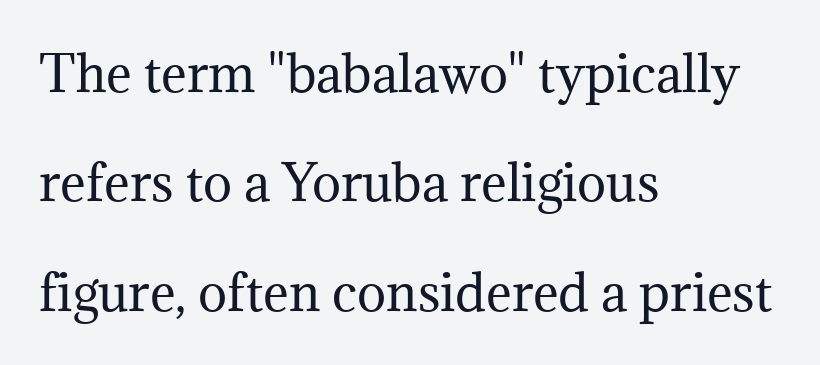
The image shows 49 px regular-weight serif type, upright; set left-aligned, loose line spacing (2.23x), normal letter spacing, not underlined; medium stroke contrast and a medium x-height.
